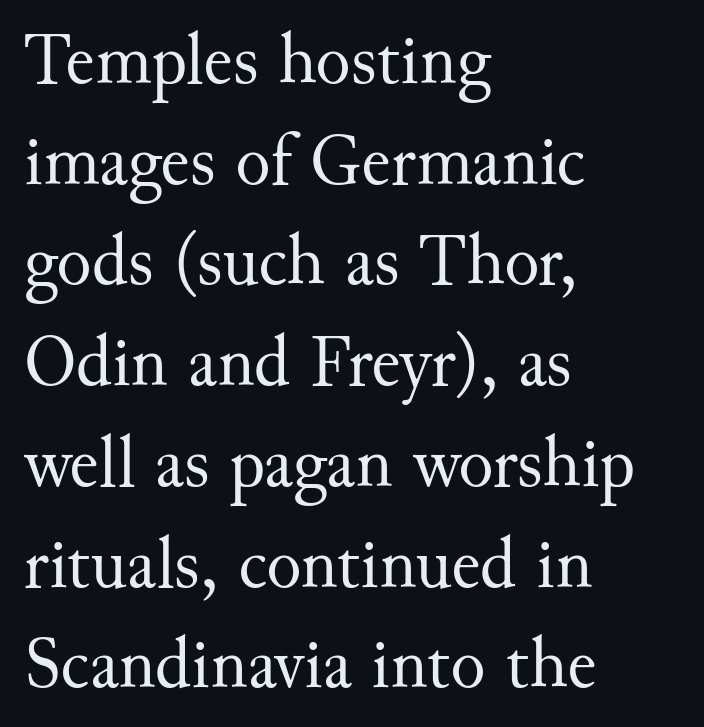
{"serif": "yes", "italic": "no", "bold": "no", "weight": "regular", "width": "normal", "stroke_contrast": "medium", "x_height": "small", "monospaced": "no", "underline": "no", "align": "left", "line_spacing": "normal", "line_spacing_ratio": 1.38, "letter_spacing": "normal", "letter_spacing_em": 0.0, "glyph_px": 73}
